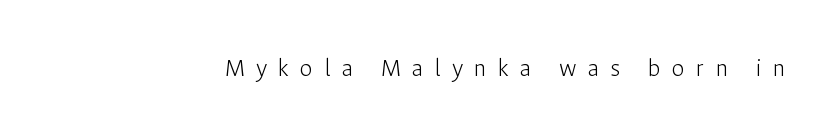
Q: Is the text bold? A: No.
Q: Is the text italic (slanted)? A: No, it is upright.
Q: Is the text underlined? A: No.
Q: Is the spacing between letters normal or unusually wide? A: Unusually wide.
